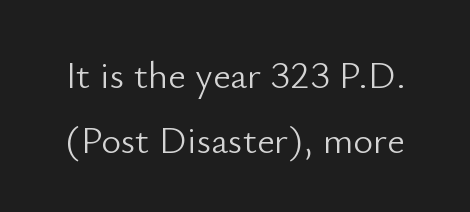
Q: Is the text bold? A: No.
Q: Is the text italic (slanted)? A: No, it is upright.
Q: Is the typeface a serif or a sans-serif typeface? A: Sans-serif.
Q: Is the text underlined? A: No.
Q: Is the spacing between letters normal or unusually wide? A: Normal.
Q: Width (condensed, normal, or wide)? A: Normal.
Q: Stroke contrast? A: Low.
Q: x-height? A: Small.
Q: Monospaced? A: No.
